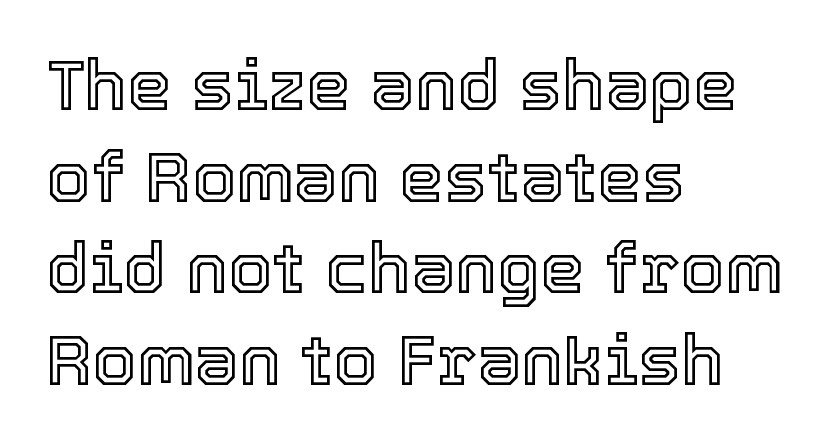
Q: Is the text italic (slanted)? A: No, it is upright.
Q: Is the text underlined? A: No.
Q: How is the paragraph aligned? A: Left-aligned.
Q: Is the spacing between letters normal or unusually wide? A: Normal.
Q: Is the spacing between lines tight, normal or loose? A: Normal.
Q: Width (condensed, normal, or wide)? A: Normal.
Q: x-height? A: Medium.
Q: Monospaced? A: No.
